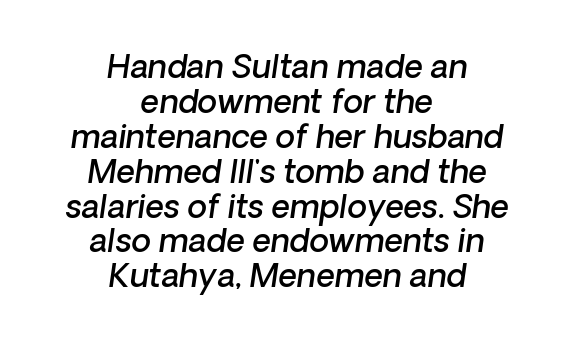
Q: Is the text bold? A: Semi-bold.
Q: Is the typeface a serif or a sans-serif typeface? A: Sans-serif.
Q: Is the text underlined? A: No.
Q: How is the paragraph aligned? A: Centered.
Q: Is the spacing between letters normal or unusually wide? A: Normal.
Q: Is the spacing between lines tight, normal or loose? A: Tight.
Q: Width (condensed, normal, or wide)? A: Normal.
Q: Stroke contrast? A: Low.
Q: x-height? A: Medium.
Q: Monospaced? A: No.
